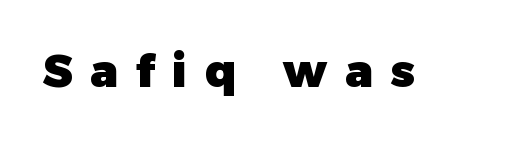
{"serif": "no", "italic": "no", "bold": "yes", "weight": "heavy", "width": "normal", "stroke_contrast": "low", "x_height": "medium", "monospaced": "no", "underline": "no", "letter_spacing": "wide", "letter_spacing_em": 0.39, "glyph_px": 45}
